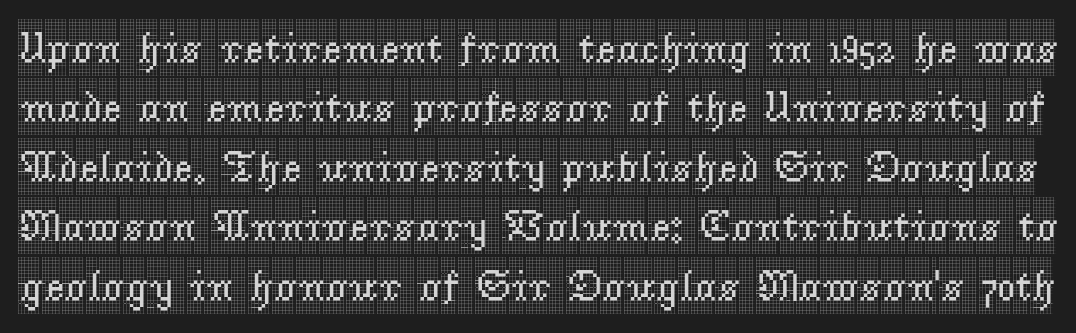
Stroke terminals: seriffed. Here the designer chose a conventional face with non-uniform glyph widths. Clear beneath every line of the passage. Words appear dense and cohesive because spacing is normal.
